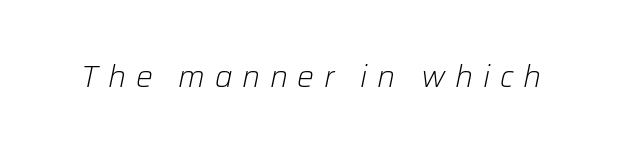
Q: Is the text bold? A: No.
Q: Is the text italic (slanted)? A: Yes, it leans right by about 12 degrees.
Q: Is the text underlined? A: No.
Q: Is the spacing between letters normal or unusually wide? A: Unusually wide.
Q: Width (condensed, normal, or wide)? A: Normal.
Q: Stroke contrast? A: Low.
Q: x-height? A: Medium.
Q: Monospaced? A: No.
